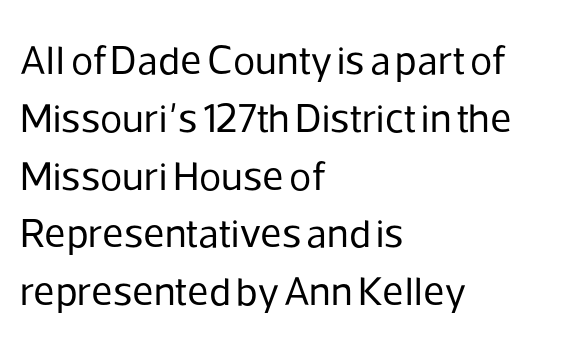
The image shows 41 px regular-weight sans-serif type, upright; set left-aligned, normal line spacing (1.41x), normal letter spacing, not underlined; low stroke contrast and a medium x-height.
